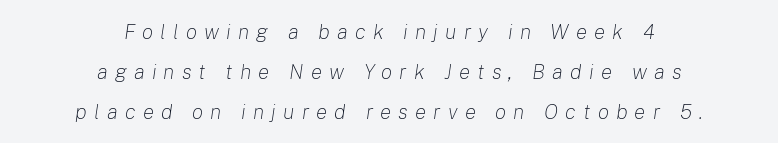
Q: Is the text bold? A: No.
Q: Is the text italic (slanted)? A: Yes, it leans right by about 8 degrees.
Q: Is the text underlined? A: No.
Q: How is the paragraph aligned? A: Centered.
Q: Is the spacing between letters normal or unusually wide? A: Unusually wide.
Q: Is the spacing between lines tight, normal or loose? A: Loose.
